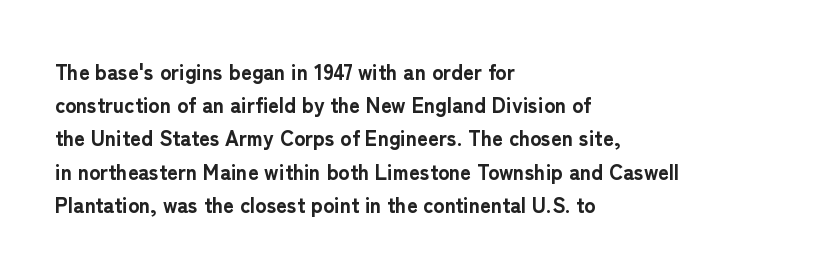
Q: Is the text bold? A: Yes.
Q: Is the text italic (slanted)? A: No, it is upright.
Q: Is the text underlined? A: No.
Q: How is the paragraph aligned? A: Left-aligned.
Q: Is the spacing between letters normal or unusually wide? A: Normal.
Q: Is the spacing between lines tight, normal or loose? A: Normal.
